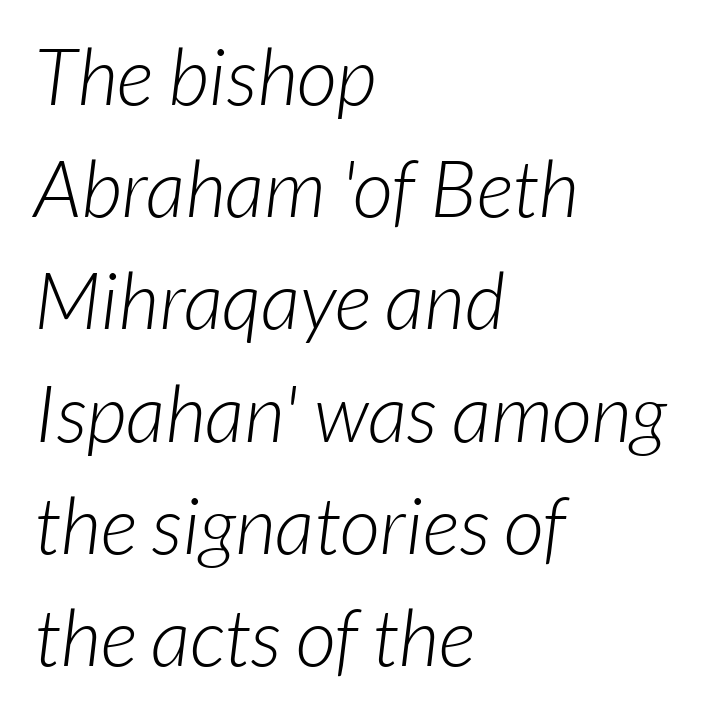
The image shows 79 px light sans-serif type; set left-aligned, normal line spacing (1.42x), normal letter spacing, not underlined; low stroke contrast and a medium x-height.
